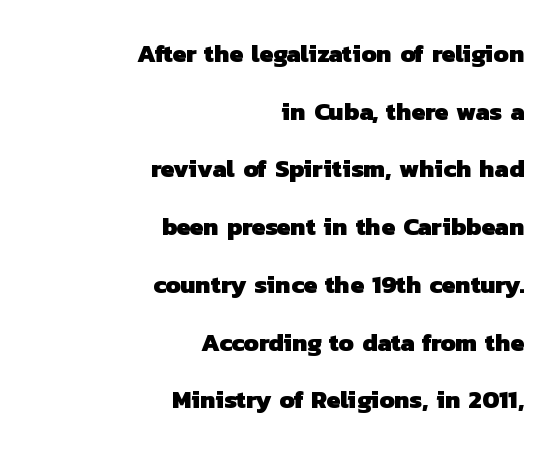
{"bold": "yes", "underline": "no", "align": "right", "line_spacing": "loose", "line_spacing_ratio": 2.31, "letter_spacing": "normal", "letter_spacing_em": 0.0, "glyph_px": 25}
